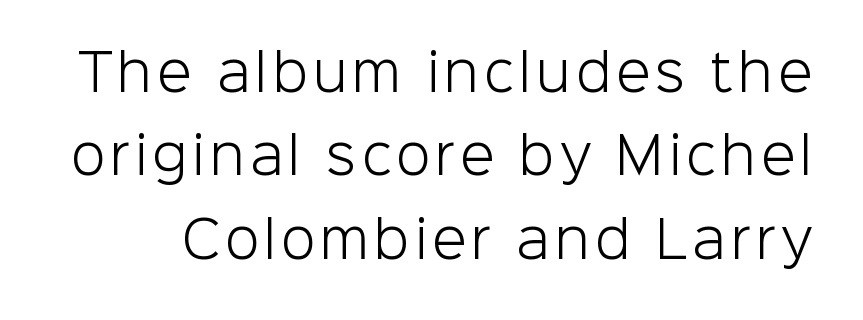
The image shows 50 px light sans-serif type, upright; set normal line spacing (1.67x), not underlined; low stroke contrast and a medium x-height.
